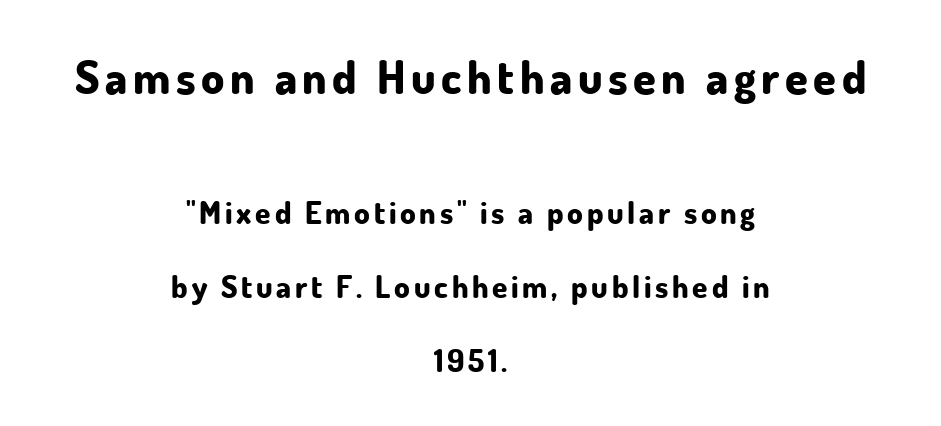
The image shows 46 px bold sans-serif type, upright; set centered, loose line spacing (2.38x), not underlined; the first (top) block is 1.48x larger; low stroke contrast and a small x-height.
